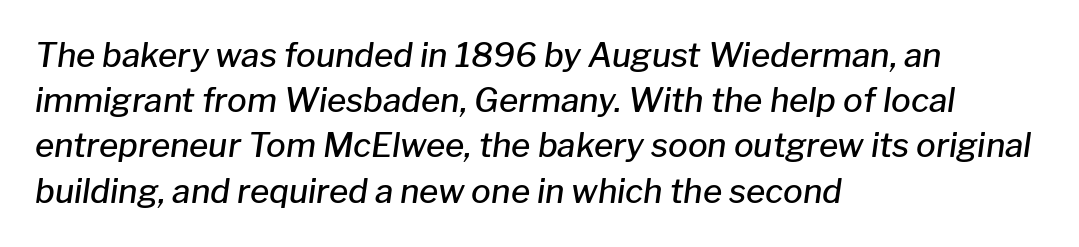
{"italic": "yes", "lean": "right", "slant_degrees": 8, "bold": "semi", "weight": "semibold", "width": "normal", "stroke_contrast": "low", "x_height": "medium", "monospaced": "no", "underline": "no", "align": "left", "line_spacing": "normal", "line_spacing_ratio": 1.37, "letter_spacing": "normal", "letter_spacing_em": 0.0, "glyph_px": 33}
